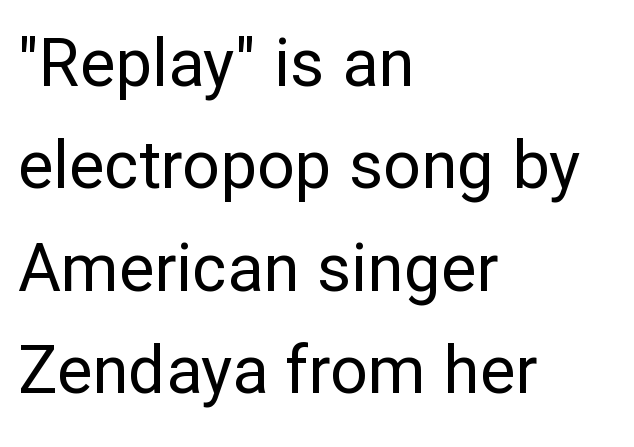
{"serif": "no", "italic": "no", "bold": "no", "weight": "regular", "width": "normal", "stroke_contrast": "low", "x_height": "medium", "monospaced": "no", "underline": "no", "align": "left", "line_spacing": "normal", "line_spacing_ratio": 1.55, "letter_spacing": "normal", "letter_spacing_em": 0.0, "glyph_px": 66}
